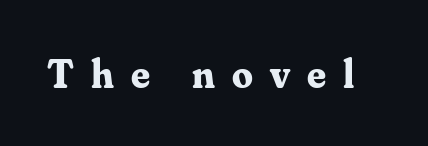
Q: Is the text bold? A: Yes.
Q: Is the text italic (slanted)? A: No, it is upright.
Q: Is the typeface a serif or a sans-serif typeface? A: Serif.
Q: Is the text underlined? A: No.
Q: Is the spacing between letters normal or unusually wide? A: Unusually wide.
Q: Width (condensed, normal, or wide)? A: Normal.
Q: Stroke contrast? A: Medium.
Q: x-height? A: Small.
Q: Monospaced? A: No.
